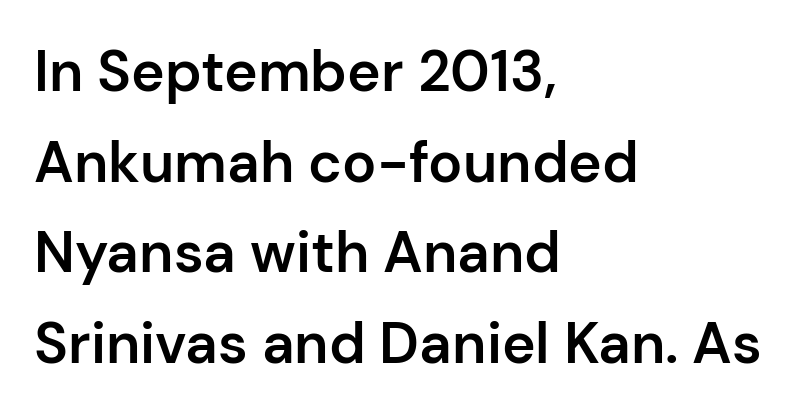
Line beginnings align vertically; line endings do not. Does the weight exceed regular? Yes, but only to semibold. The rendering shows plain stroke endings on the letterforms — a sans-serif design. The leading is moderate, giving the passage an even texture. This sample has the flowing, uneven cadence of proportional lettering.
